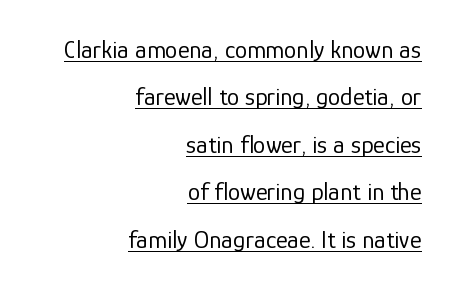
Compared with typical paragraphs, the rows here are farther apart. This sample is right-justified, so line beginnings fall wherever the words allow. A quiet, ordinary-to-light weight characterises the typeface. Honestly, the letter spacing is just normal — you wouldn't notice it. A typographer would call this underscored text. Designer's note — italics off, roman on.
